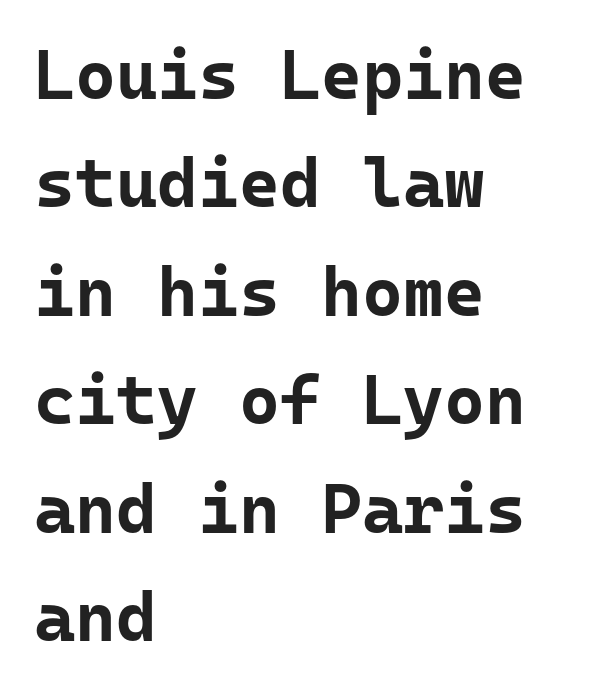
{"serif": "no", "italic": "no", "bold": "yes", "weight": "bold", "width": "normal", "stroke_contrast": "low", "x_height": "medium", "monospaced": "yes", "underline": "no", "align": "left", "line_spacing": "normal", "line_spacing_ratio": 1.55, "letter_spacing": "normal", "letter_spacing_em": 0.0, "glyph_px": 70}
